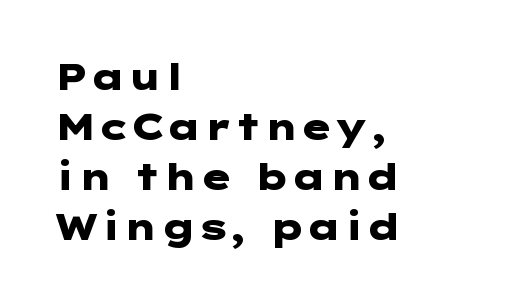
{"serif": "no", "italic": "no", "bold": "yes", "weight": "heavy", "width": "wide", "stroke_contrast": "low", "x_height": "medium", "underline": "no", "align": "left", "line_spacing": "normal", "line_spacing_ratio": 1.39, "letter_spacing": "normal", "letter_spacing_em": 0.0, "glyph_px": 36}
